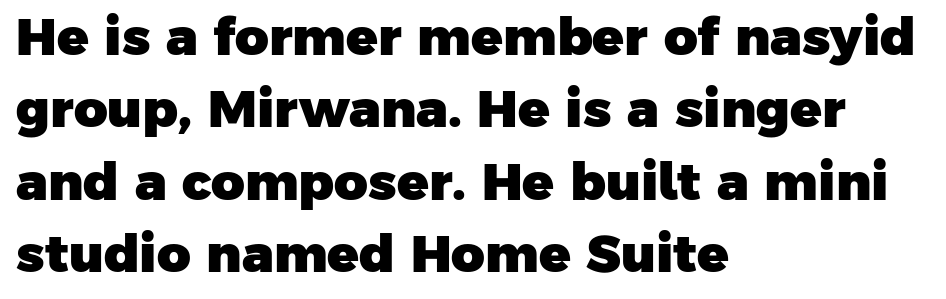
Is the letter spacing exaggerated? No — it looks like the ordinary default. Unlike a traditional serif, this face leaves its strokes unadorned. Each row of text sits above clean, open space. The text block is weighted toward the left margin, trailing off unevenly rightward. A typesetter would call this proportional, since set widths differ per character.
